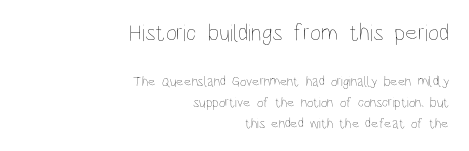
{"italic": "no", "bold": "no", "underline": "no", "align": "right", "line_spacing": "normal", "line_spacing_ratio": 1.47, "letter_spacing": "normal", "letter_spacing_em": 0.0, "larger_block": "first", "size_ratio": 1.71, "glyph_px": 24}
